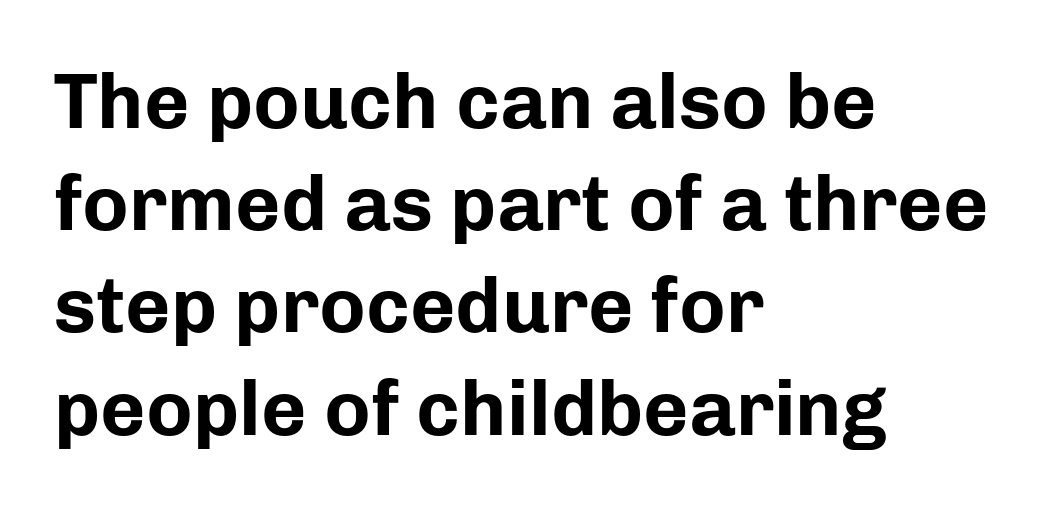
Q: Is the text bold? A: Yes.
Q: Is the text italic (slanted)? A: No, it is upright.
Q: Is the typeface a serif or a sans-serif typeface? A: Sans-serif.
Q: Is the text underlined? A: No.
Q: How is the paragraph aligned? A: Left-aligned.
Q: Is the spacing between letters normal or unusually wide? A: Normal.
Q: Is the spacing between lines tight, normal or loose? A: Normal.
Q: Width (condensed, normal, or wide)? A: Normal.
Q: Stroke contrast? A: Low.
Q: x-height? A: Medium.
Q: Monospaced? A: No.
